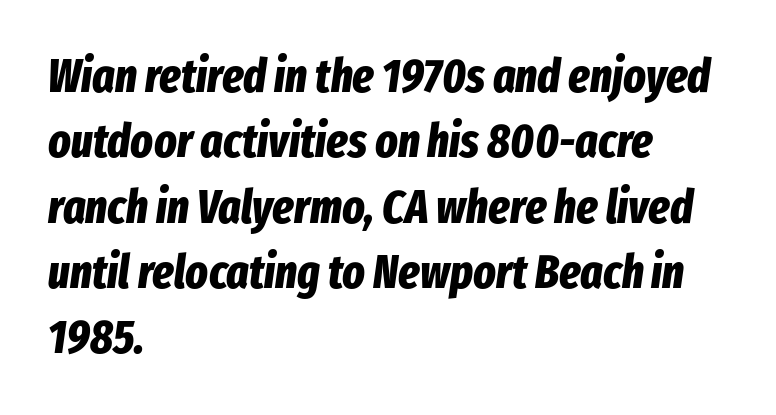
{"italic": "yes", "lean": "right", "slant_degrees": 8, "bold": "yes", "weight": "bold", "width": "condensed", "stroke_contrast": "low", "x_height": "medium", "monospaced": "no", "underline": "no", "align": "left", "line_spacing": "normal", "line_spacing_ratio": 1.39, "letter_spacing": "normal", "letter_spacing_em": 0.0, "glyph_px": 47}
